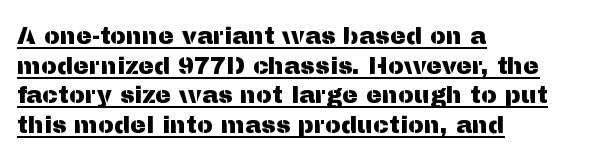
{"italic": "no", "underline": "yes", "align": "left", "line_spacing_ratio": 1.23, "letter_spacing": "normal", "letter_spacing_em": 0.0, "glyph_px": 24}
